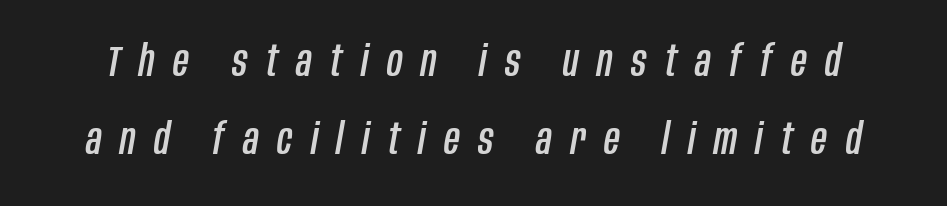
Q: Is the text italic (slanted)? A: Yes, it leans right by about 10 degrees.
Q: Is the text underlined? A: No.
Q: Is the spacing between letters normal or unusually wide? A: Unusually wide.
Q: Width (condensed, normal, or wide)? A: Condensed.
Q: Stroke contrast? A: Low.
Q: x-height? A: Large.
Q: Monospaced? A: No.
